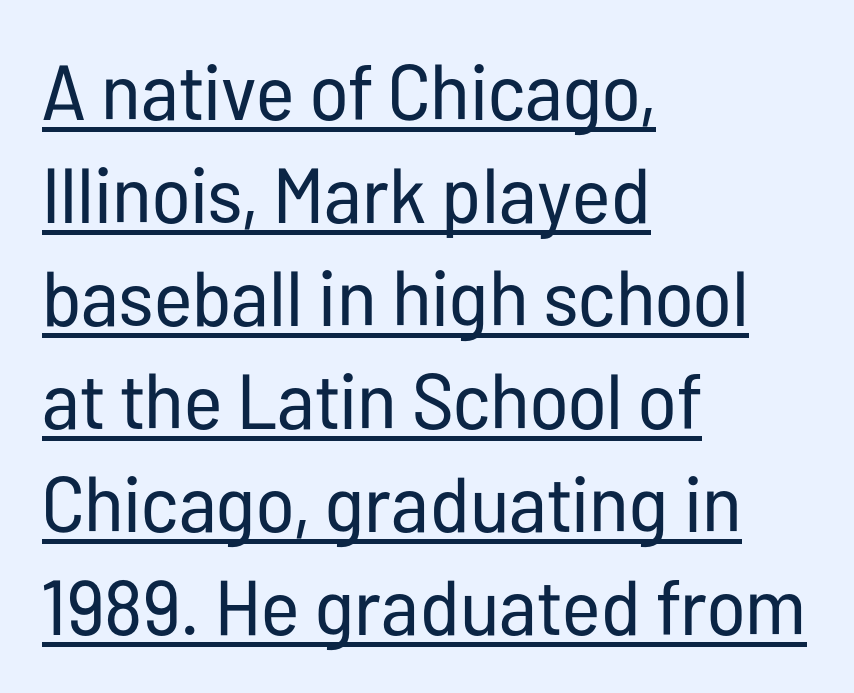
Bold? No — there's no thickening of the strokes. A typesetter would label this face a sans. Do the letters lean? They stand straight. These characters rest on top of a visible drawn line. A typesetter would call this leading conventional body-copy spacing.
